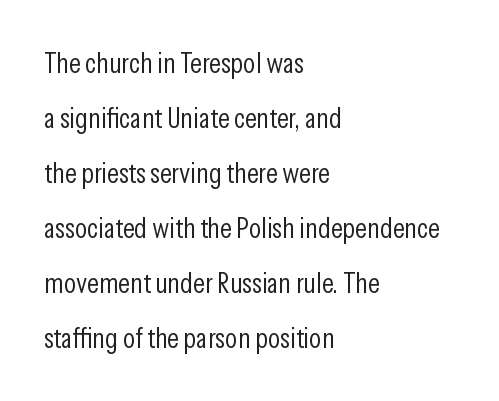
This rendering leaves character spacing at its baseline value. Horizontally, the lines are justified to the leading edge only. The rendering uses natural spacing where letterforms have individual widths. If you measured baseline to baseline, you'd find a long distance. Is this a heavy cut? Hardly; it is regular or lighter.
